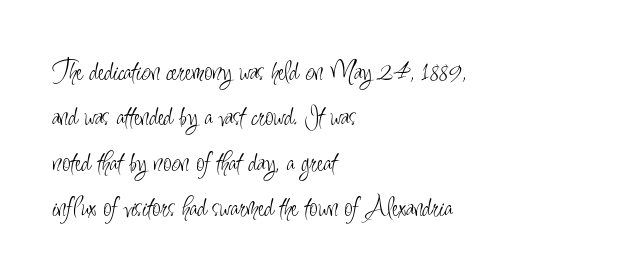
{"serif": "no", "bold": "no", "weight": "light", "width": "condensed", "stroke_contrast": "low", "x_height": "small", "monospaced": "no", "underline": "no", "align": "left", "line_spacing": "normal", "line_spacing_ratio": 1.51, "letter_spacing": "normal", "letter_spacing_em": 0.0, "glyph_px": 30}
